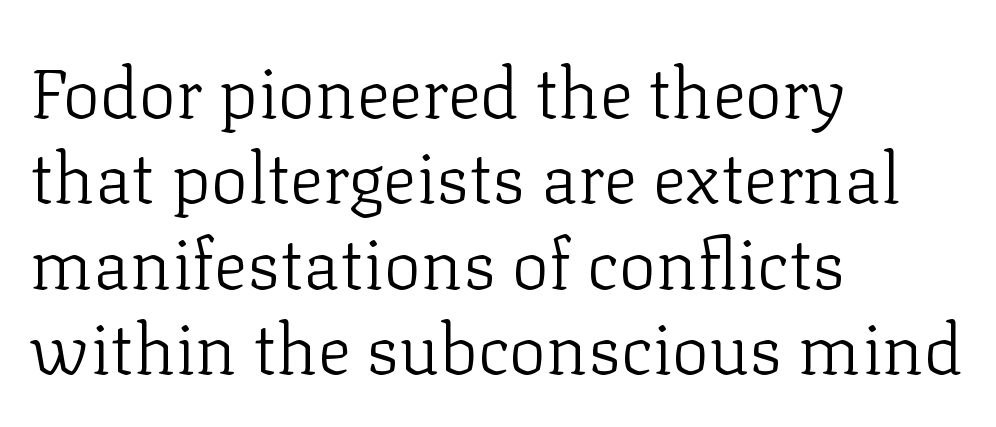
The zone under the glyphs is completely vacant. The rendering uses natural spacing where letterforms have individual widths. These lines stack with their left ends in a neat column. The strokes are not fattened; the text isn't bold.
